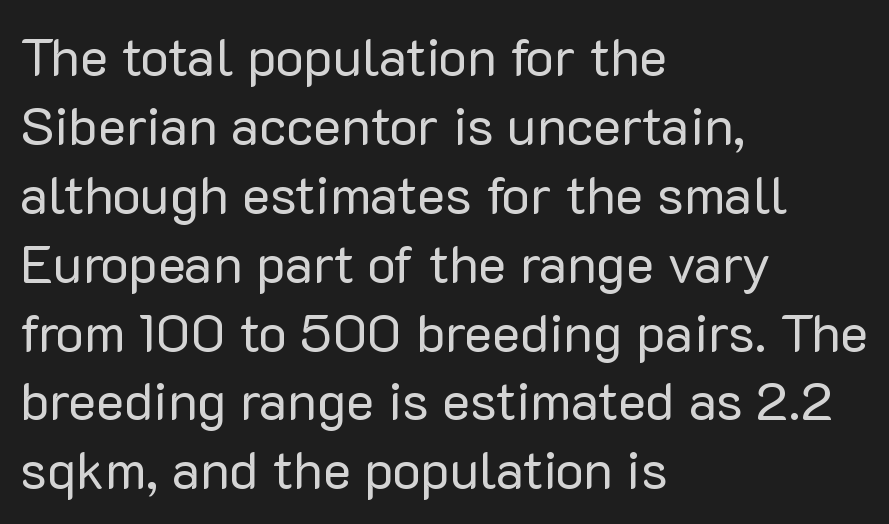
The image shows 53 px regular-weight sans-serif type, upright; set left-aligned, normal line spacing (1.3x), normal letter spacing, not underlined; low stroke contrast and a medium x-height.
